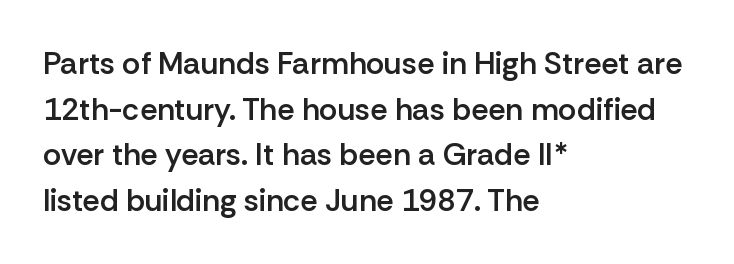
Q: Is the text bold? A: Semi-bold.
Q: Is the text italic (slanted)? A: No, it is upright.
Q: Is the typeface a serif or a sans-serif typeface? A: Sans-serif.
Q: Is the text underlined? A: No.
Q: How is the paragraph aligned? A: Left-aligned.
Q: Is the spacing between letters normal or unusually wide? A: Normal.
Q: Is the spacing between lines tight, normal or loose? A: Normal.
Q: Width (condensed, normal, or wide)? A: Normal.
Q: Stroke contrast? A: Low.
Q: x-height? A: Medium.
Q: Monospaced? A: No.
